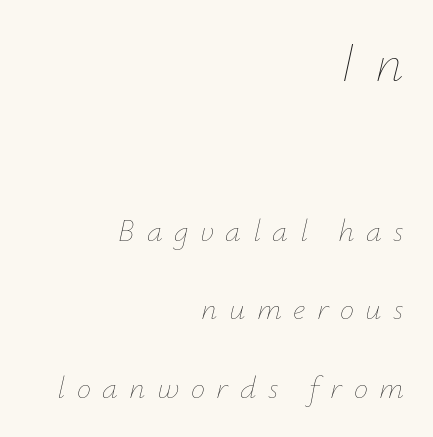
The image shows 56 px thin type, italic (leaning right); set right-aligned, loose line spacing (2.45x), unusually wide letter spacing (+0.36 em), not underlined; the first (top) block is 1.75x larger; low stroke contrast and a small x-height.
